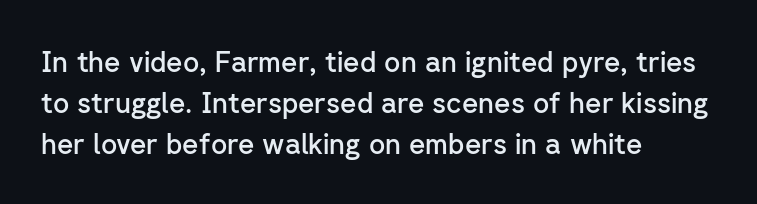
The image shows 28 px semibold sans-serif type, upright; set left-aligned, normal line spacing (1.47x), normal letter spacing, not underlined; low stroke contrast and a medium x-height.
